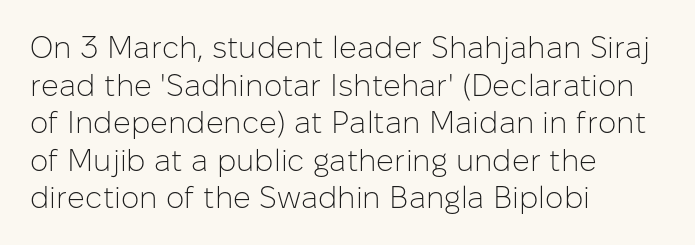
{"serif": "no", "italic": "no", "bold": "no", "weight": "light", "width": "normal", "stroke_contrast": "low", "x_height": "medium", "monospaced": "no", "underline": "no", "align": "left", "line_spacing_ratio": 1.21, "letter_spacing": "normal", "letter_spacing_em": 0.0, "glyph_px": 31}
